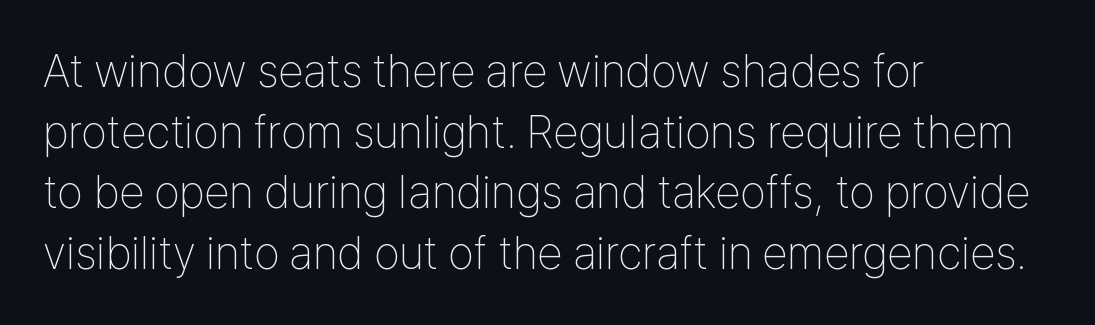
Q: Is the text bold? A: No.
Q: Is the text italic (slanted)? A: No, it is upright.
Q: Is the typeface a serif or a sans-serif typeface? A: Sans-serif.
Q: Is the text underlined? A: No.
Q: How is the paragraph aligned? A: Left-aligned.
Q: Is the spacing between letters normal or unusually wide? A: Normal.
Q: Is the spacing between lines tight, normal or loose? A: Normal.
Q: Width (condensed, normal, or wide)? A: Condensed.
Q: Stroke contrast? A: Low.
Q: x-height? A: Medium.
Q: Monospaced? A: No.
